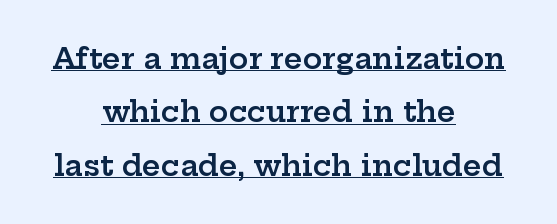
I'd describe the lettering as semibold — firm but not a full bold. A roman cut, with each character standing at attention. Varying glyph widths throughout — classic text-font behaviour. Standard letterfit; no display-style spreading of the glyphs.
